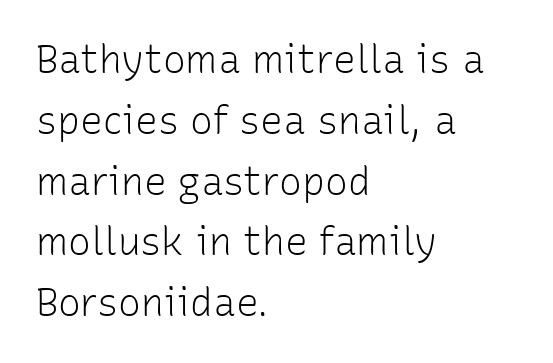
Normally led — the rows are evenly, conventionally spaced. One-word summary of the alignment: left. Unmarked baselines from the first word to the last. The type family on display is of the sans-serif kind.
